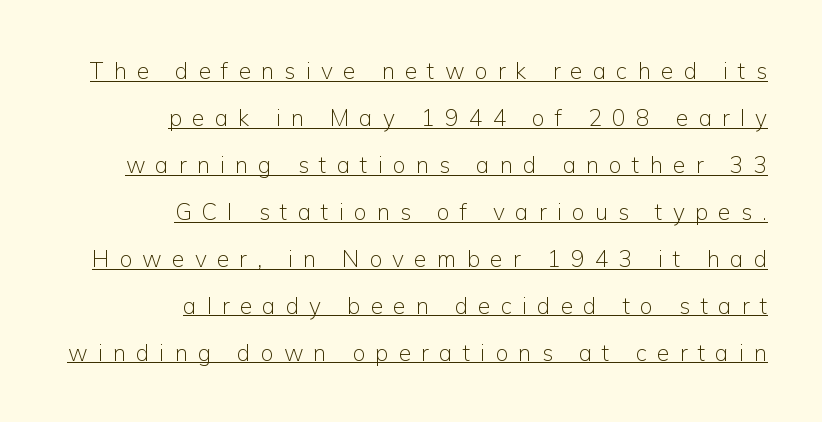
Q: Is the text bold? A: No.
Q: Is the text italic (slanted)? A: No, it is upright.
Q: Is the text underlined? A: Yes.
Q: How is the paragraph aligned? A: Right-aligned.
Q: Is the spacing between letters normal or unusually wide? A: Unusually wide.
Q: Is the spacing between lines tight, normal or loose? A: Loose.
